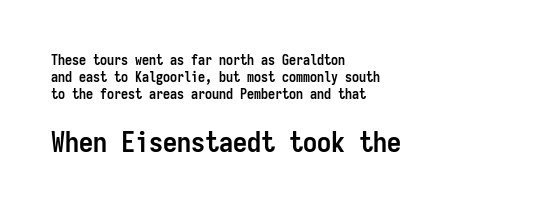
The image shows 28 px semibold, condensed sans-serif type, upright, monospaced; set left-aligned, line spacing 1.2x, normal letter spacing, not underlined; the second (bottom) block is 2.0x larger; low stroke contrast and a medium x-height.
